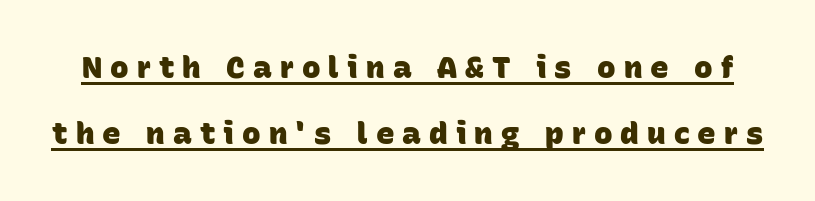
A typesetter would call this proportional, since set widths differ per character. Regarding serifs, this sample does without them. The vertical gap from one line to the next is large. Typesetter's note: full bold, strokes at maximum text heaviness. Is there an underline? Yes — a line sits under the letters.
